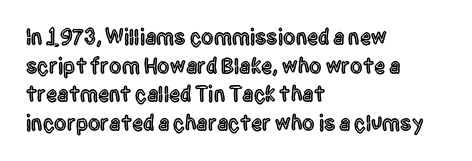
The image shows 22 px text type, upright; set left-aligned, normal line spacing (1.3x), normal letter spacing, not underlined.
